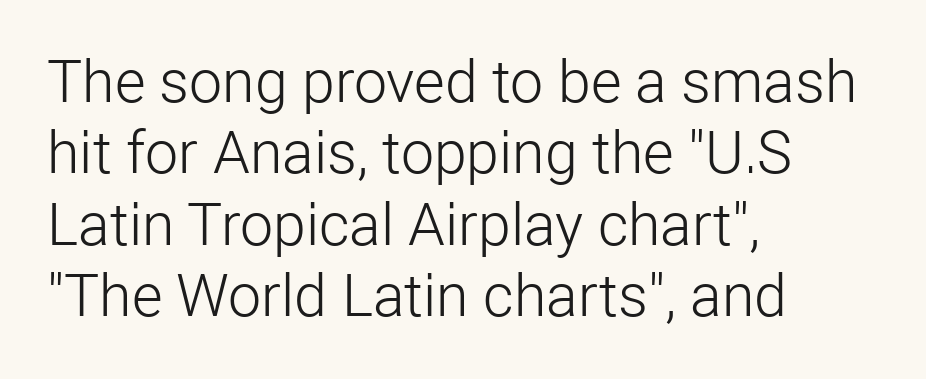
Q: Is the text bold? A: No.
Q: Is the text italic (slanted)? A: No, it is upright.
Q: Is the typeface a serif or a sans-serif typeface? A: Sans-serif.
Q: Is the text underlined? A: No.
Q: How is the paragraph aligned? A: Left-aligned.
Q: Is the spacing between letters normal or unusually wide? A: Normal.
Q: Width (condensed, normal, or wide)? A: Normal.
Q: Stroke contrast? A: Low.
Q: x-height? A: Medium.
Q: Monospaced? A: No.
